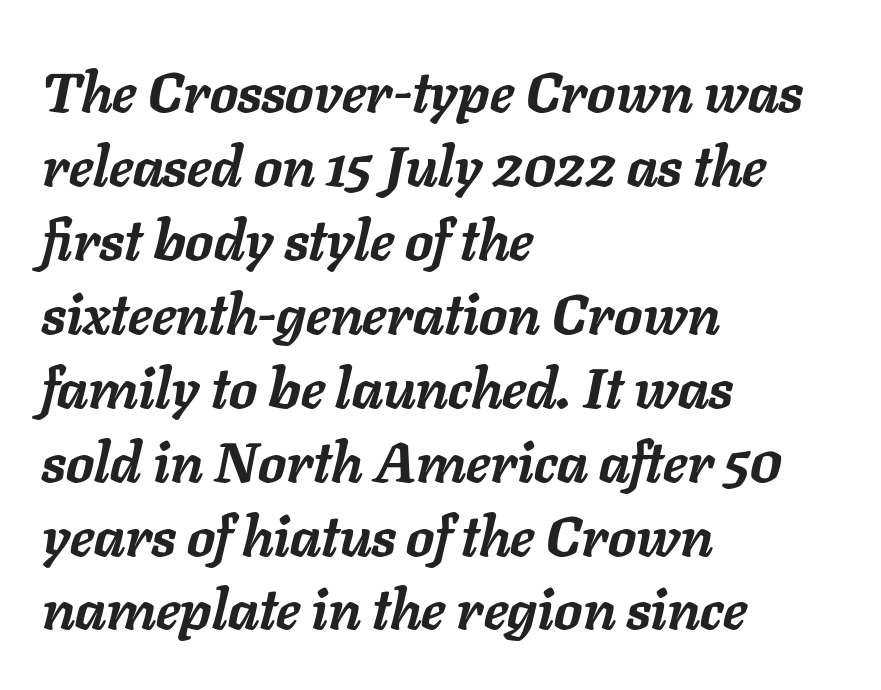
These words are printed bold, with thick strokes throughout. Caption: standard tracking, unaltered. Leftover space on each line is placed entirely after the last word. The face used here is proportionally spaced, like ordinary book or web type. An italicized treatment has been applied to the whole sample.
